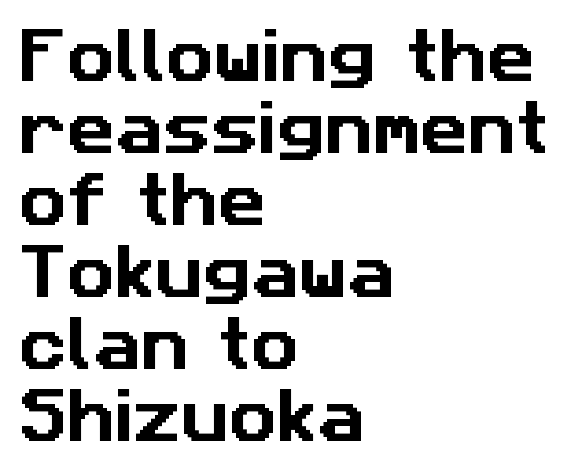
{"serif": "no", "width": "normal", "stroke_contrast": "low", "x_height": "medium", "monospaced": "no", "underline": "no", "align": "left", "line_spacing_ratio": 1.22, "letter_spacing": "normal", "letter_spacing_em": 0.0, "glyph_px": 59}
